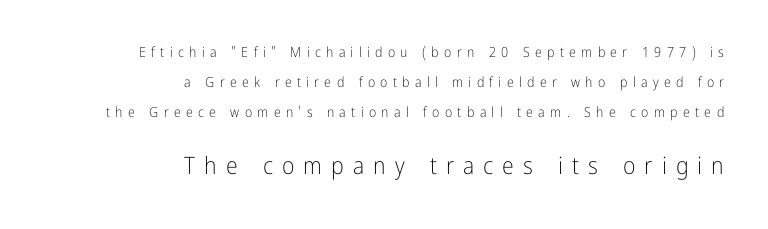
The image shows 24 px text type, upright; set right-aligned, loose line spacing (2.15x), unusually wide letter spacing (+0.38 em), not underlined; the second (bottom) block is 1.71x larger.
